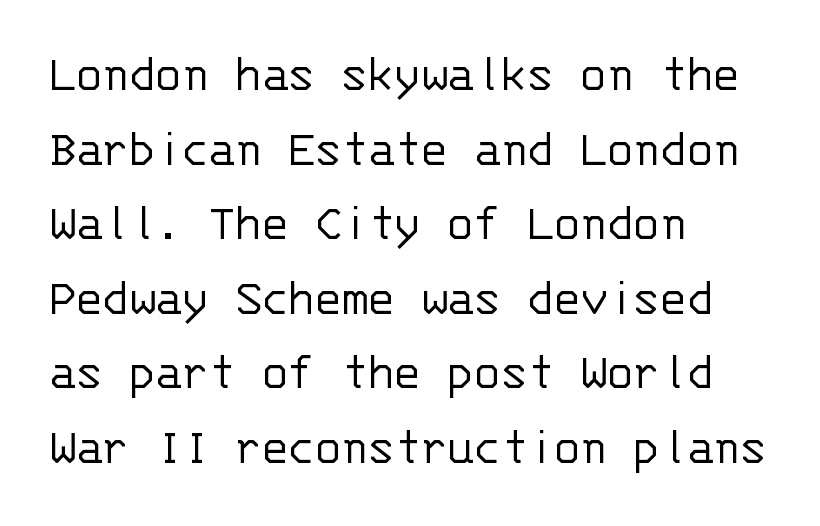
{"serif": "no", "italic": "no", "bold": "no", "weight": "light", "width": "normal", "stroke_contrast": "low", "x_height": "large", "monospaced": "yes", "underline": "no", "align": "left", "line_spacing": "normal", "line_spacing_ratio": 1.38, "letter_spacing": "normal", "letter_spacing_em": 0.0, "glyph_px": 54}
